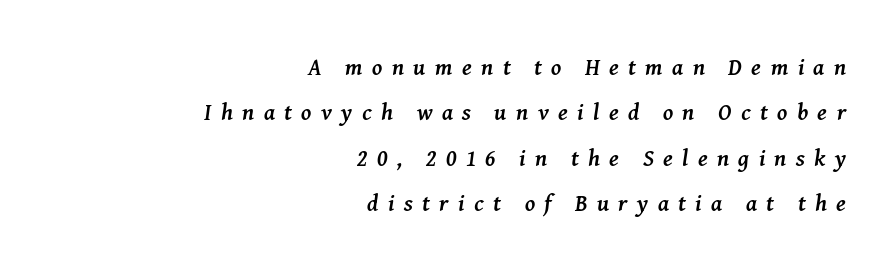
{"italic": "yes", "lean": "right", "slant_degrees": 8, "bold": "yes", "underline": "no", "align": "right", "line_spacing": "loose", "line_spacing_ratio": 1.97, "letter_spacing": "wide", "letter_spacing_em": 0.41, "glyph_px": 23}
